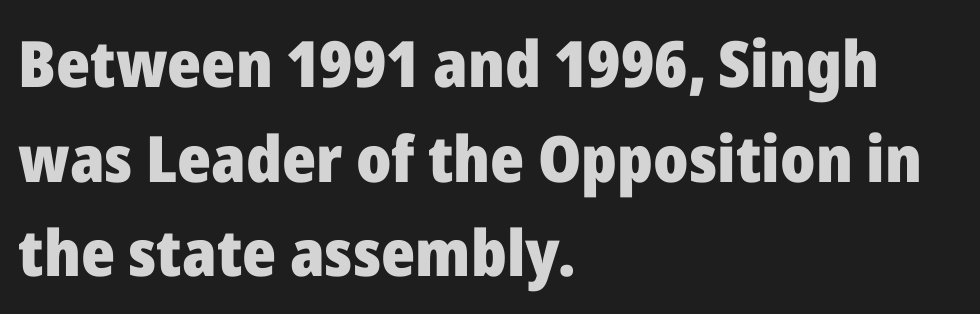
Q: Is the text bold? A: Yes.
Q: Is the text italic (slanted)? A: No, it is upright.
Q: Is the typeface a serif or a sans-serif typeface? A: Sans-serif.
Q: Is the text underlined? A: No.
Q: How is the paragraph aligned? A: Left-aligned.
Q: Is the spacing between letters normal or unusually wide? A: Normal.
Q: Is the spacing between lines tight, normal or loose? A: Normal.
Q: Width (condensed, normal, or wide)? A: Normal.
Q: Stroke contrast? A: Low.
Q: x-height? A: Medium.
Q: Monospaced? A: No.
